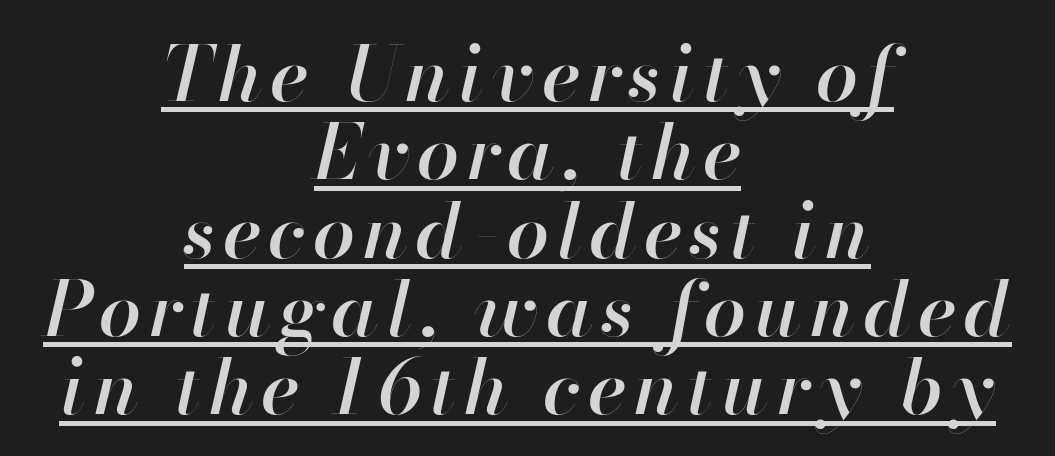
Q: Is the text bold? A: Semi-bold.
Q: Is the text italic (slanted)? A: Yes, it leans right by about 13 degrees.
Q: Is the text underlined? A: Yes.
Q: How is the paragraph aligned? A: Centered.
Q: Is the spacing between lines tight, normal or loose? A: Tight.
Q: Width (condensed, normal, or wide)? A: Normal.
Q: Stroke contrast? A: High.
Q: x-height? A: Small.
Q: Monospaced? A: No.
